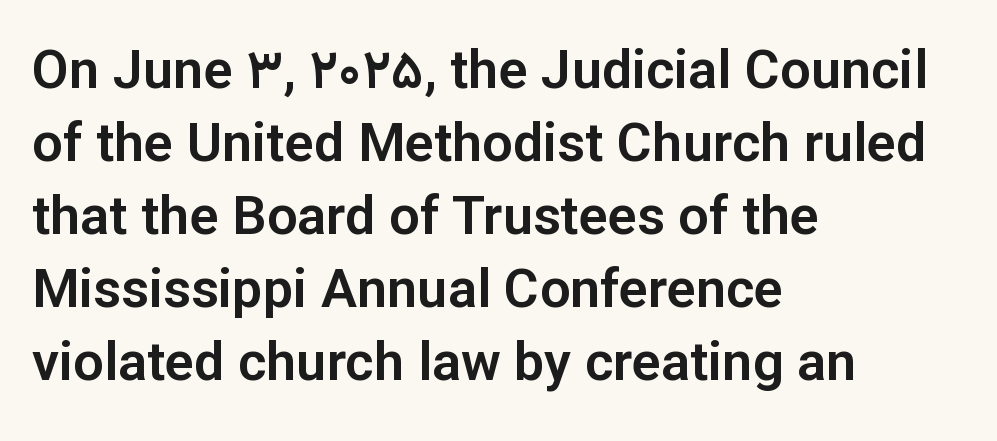
{"serif": "no", "italic": "no", "width": "normal", "stroke_contrast": "low", "x_height": "medium", "monospaced": "no", "underline": "no", "align": "left", "line_spacing": "normal", "line_spacing_ratio": 1.35, "letter_spacing": "normal", "letter_spacing_em": 0.0, "glyph_px": 54}
